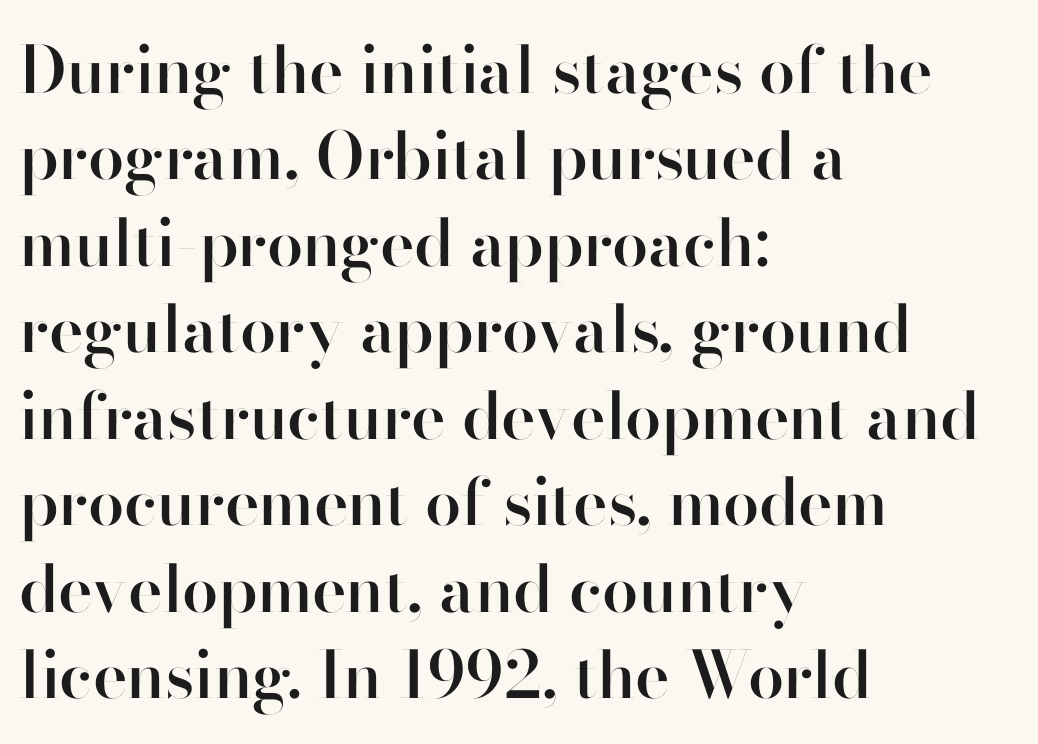
This is moderately heavy type, rendered in semibold. You could call the tracking neutral — neither tight nor loose. Horizontal alignment here is leftward, the default for most running prose. Is this a fixed-width face? No — the glyphs have proportional, varying widths. Quick note: underline off.
